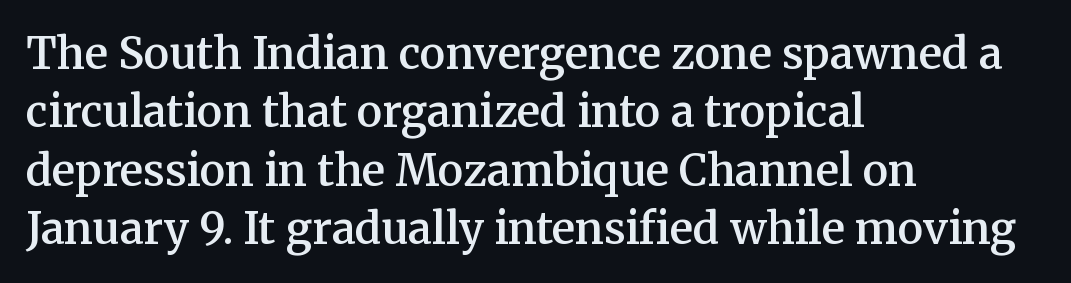
The image shows 43 px semibold serif type, upright; set left-aligned, normal line spacing (1.36x), normal letter spacing, not underlined; medium stroke contrast and a medium x-height.
